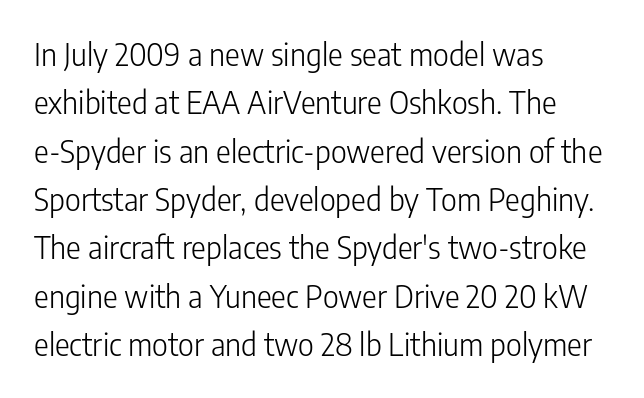
Q: Is the text bold? A: No.
Q: Is the text italic (slanted)? A: No, it is upright.
Q: Is the typeface a serif or a sans-serif typeface? A: Sans-serif.
Q: Is the text underlined? A: No.
Q: How is the paragraph aligned? A: Left-aligned.
Q: Is the spacing between letters normal or unusually wide? A: Normal.
Q: Is the spacing between lines tight, normal or loose? A: Normal.
Q: Width (condensed, normal, or wide)? A: Condensed.
Q: Stroke contrast? A: Low.
Q: x-height? A: Medium.
Q: Monospaced? A: No.
